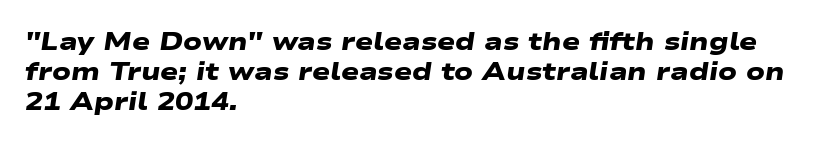
{"bold": "yes", "underline": "no", "align": "left", "line_spacing_ratio": 1.24, "letter_spacing": "normal", "letter_spacing_em": 0.0, "glyph_px": 24}
